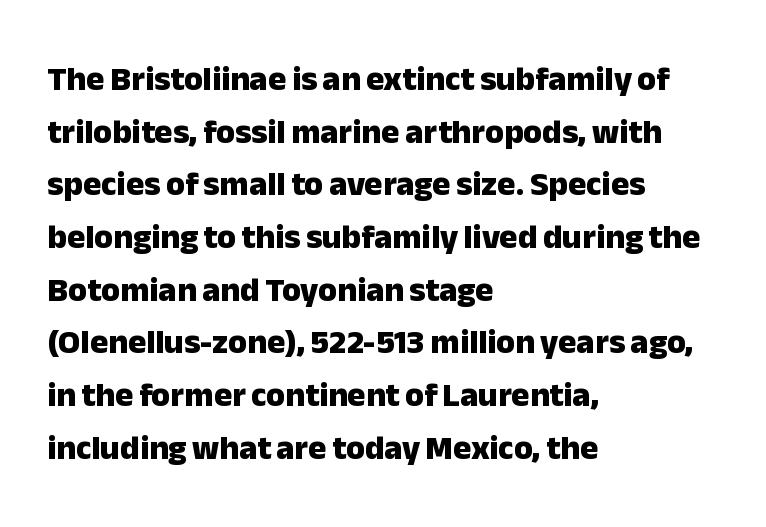
The image shows 34 px heavy sans-serif type, upright; set left-aligned, normal line spacing (1.55x), normal letter spacing, not underlined; low stroke contrast and a medium x-height.
